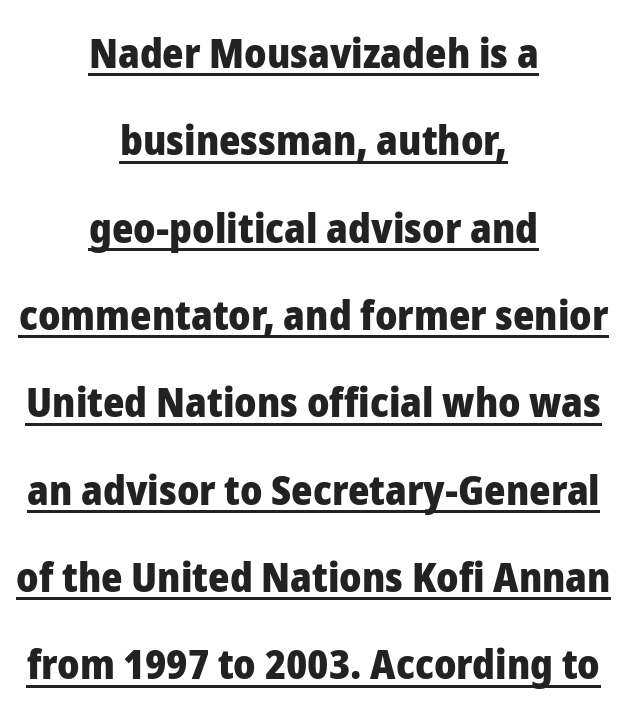
Unlike a traditional serif, this face leaves its strokes unadorned. Does a line run under the words? Yes, clearly. One glance says open: line gaps are wider than usual. Note the varied advance widths — an 'i' is clearly narrower than an 'm'. Notice how the stems are strictly vertical — no italics here. Layout note: lines centered.
